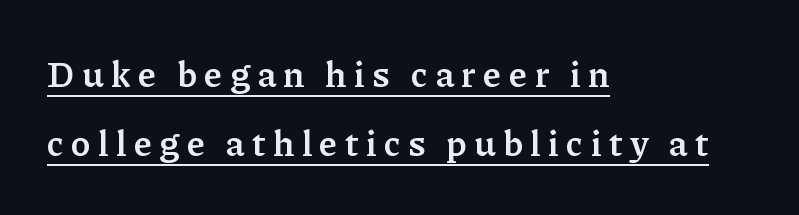
The face used here is proportionally spaced, like ordinary book or web type. Stroke thickness is high; the sample reads as a true bold. The lettering stays uniformly vertical, giving the passage a roman look. The paragraph has a hard left edge and a soft right edge. Reading down the column, the eye jumps a long way to each next line. These characters rest on top of a visible drawn line.
